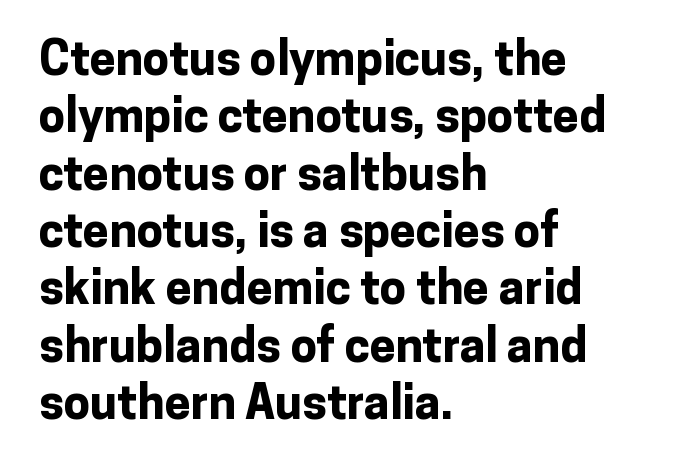
Q: Is the text bold? A: Yes.
Q: Is the text italic (slanted)? A: No, it is upright.
Q: Is the typeface a serif or a sans-serif typeface? A: Sans-serif.
Q: Is the text underlined? A: No.
Q: How is the paragraph aligned? A: Left-aligned.
Q: Is the spacing between letters normal or unusually wide? A: Normal.
Q: Width (condensed, normal, or wide)? A: Normal.
Q: Stroke contrast? A: Low.
Q: x-height? A: Medium.
Q: Monospaced? A: No.
